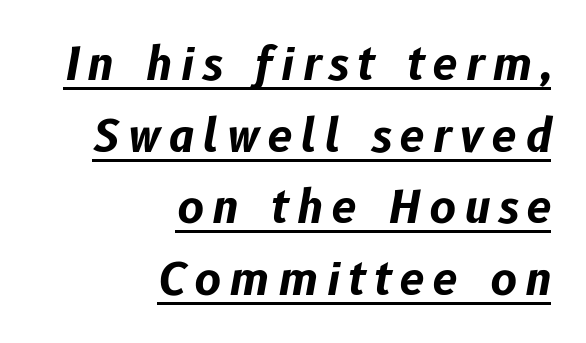
The image shows 45 px bold type, italic (leaning right); set right-aligned, normal line spacing (1.59x), underlined; low stroke contrast and a medium x-height.
